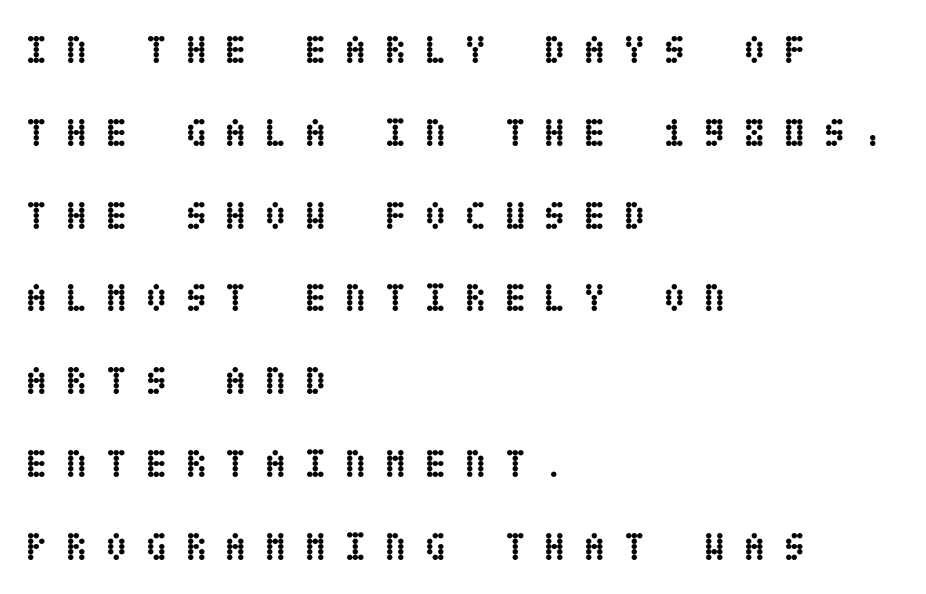
Q: Is the text bold? A: Yes.
Q: Is the text italic (slanted)? A: No, it is upright.
Q: Is the text underlined? A: No.
Q: How is the paragraph aligned? A: Left-aligned.
Q: Is the spacing between letters normal or unusually wide? A: Unusually wide.
Q: Is the spacing between lines tight, normal or loose? A: Loose.
Q: Width (condensed, normal, or wide)? A: Condensed.
Q: Stroke contrast? A: Low.
Q: x-height? A: Large.
